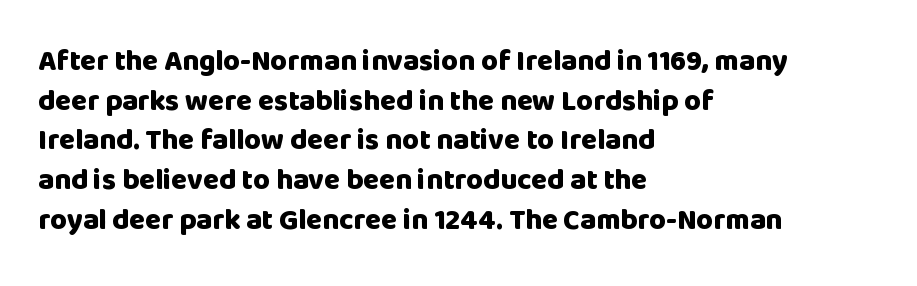
{"serif": "no", "italic": "no", "bold": "yes", "weight": "heavy", "width": "normal", "stroke_contrast": "low", "x_height": "large", "monospaced": "no", "underline": "no", "align": "left", "line_spacing": "normal", "line_spacing_ratio": 1.37, "letter_spacing": "normal", "letter_spacing_em": 0.0, "glyph_px": 29}
